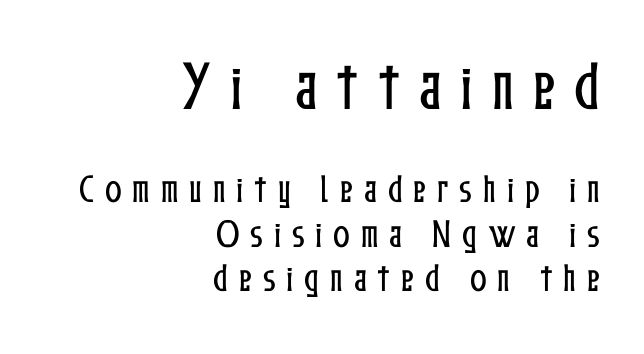
Q: Is the text italic (slanted)? A: No, it is upright.
Q: Is the text underlined? A: No.
Q: How is the paragraph aligned? A: Right-aligned.
Q: Is the spacing between letters normal or unusually wide? A: Unusually wide.
Q: Is the spacing between lines tight, normal or loose? A: Normal.
Q: Which block of text is set in a larger size, the first (top) or the second (bottom)? A: The first (top) one.
Q: Width (condensed, normal, or wide)? A: Condensed.
Q: Stroke contrast? A: Low.
Q: x-height? A: Medium.
Q: Monospaced? A: No.
